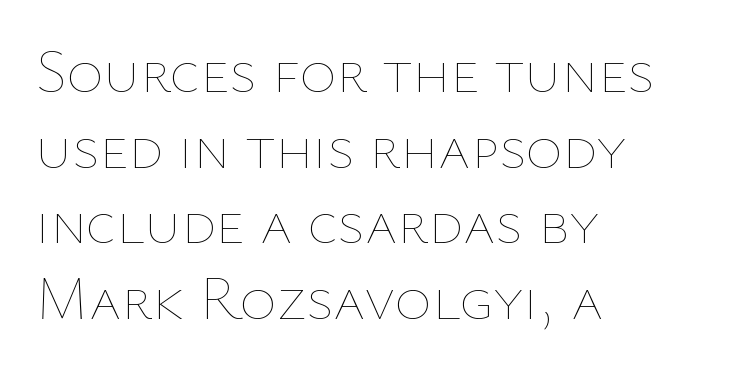
Q: Is the text bold? A: No.
Q: Is the text italic (slanted)? A: No, it is upright.
Q: Is the text underlined? A: No.
Q: How is the paragraph aligned? A: Left-aligned.
Q: Is the spacing between letters normal or unusually wide? A: Normal.
Q: Width (condensed, normal, or wide)? A: Normal.
Q: Stroke contrast? A: Low.
Q: x-height? A: Medium.
Q: Monospaced? A: No.
